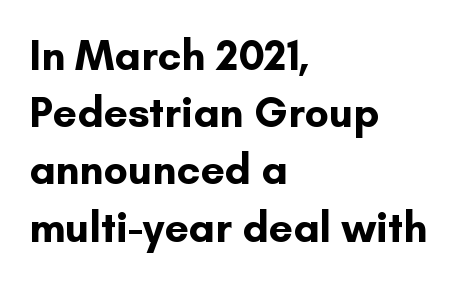
The image shows 43 px bold sans-serif type, upright; set left-aligned, normal line spacing (1.33x), normal letter spacing, not underlined; low stroke contrast and a small x-height.
